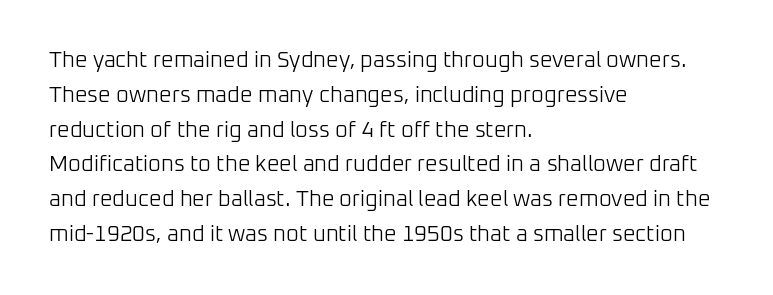
All the whitespace from short lines collects on the right. No extra tracking has been applied to these lines. Characters remain perfectly vertical along every line. The space beneath each line is pristine and unruled. Vertical stems look standard width or narrower in stroke.
